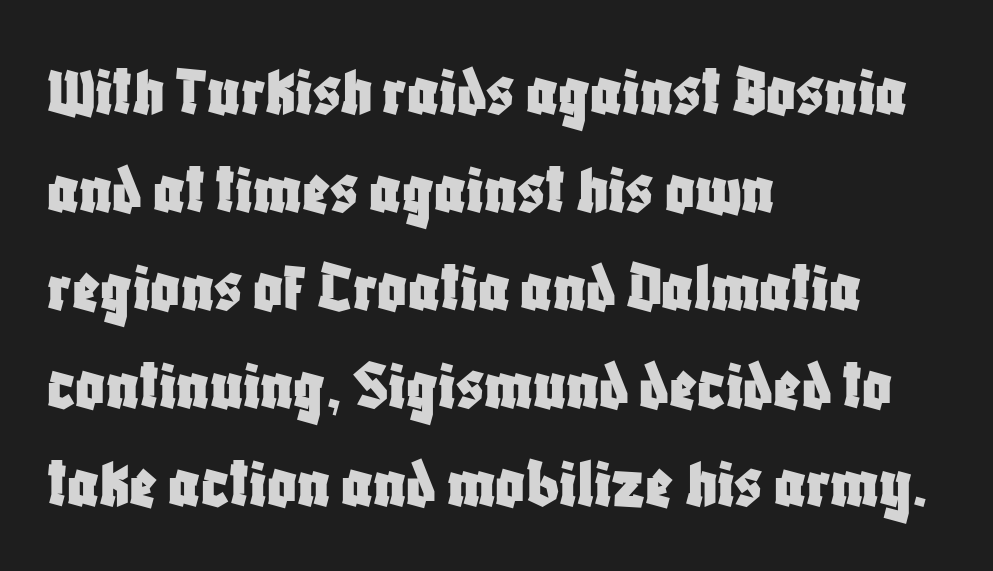
The type family on display is of the sans-serif kind. A typesetter would call this proportional, since set widths differ per character. The horizontal fit of the characters is conventional and even. Short and long lines alike share a common starting point at left.
